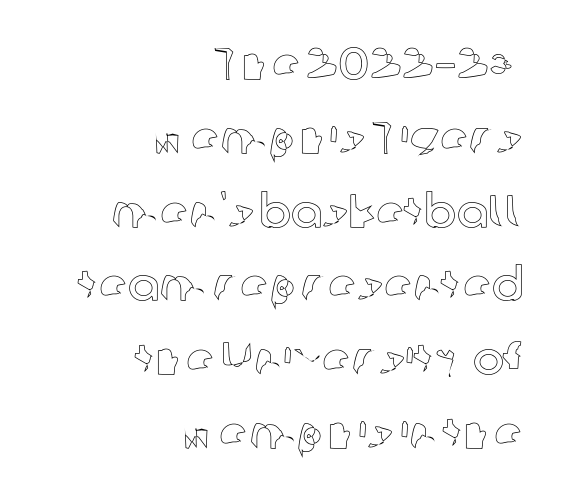
The image shows 47 px text type, upright; set right-aligned, normal line spacing (1.57x), normal letter spacing, not underlined; a medium x-height.
